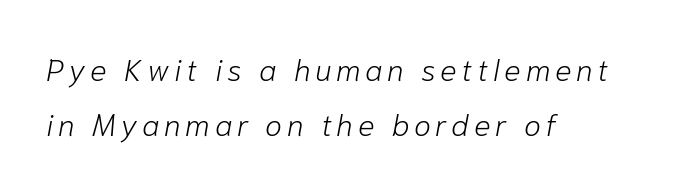
When letters slant like this, we call the style italic. Is the stroke heavy? The answer is a plain regular-or-lighter. This rendering uses left alignment, leaving the right contour irregular. Varying glyph widths throughout — classic text-font behaviour.
